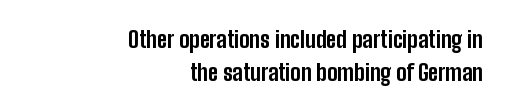
Q: Is the text bold? A: Yes.
Q: Is the text italic (slanted)? A: No, it is upright.
Q: Is the text underlined? A: No.
Q: How is the paragraph aligned? A: Right-aligned.
Q: Is the spacing between letters normal or unusually wide? A: Normal.
Q: Is the spacing between lines tight, normal or loose? A: Normal.
